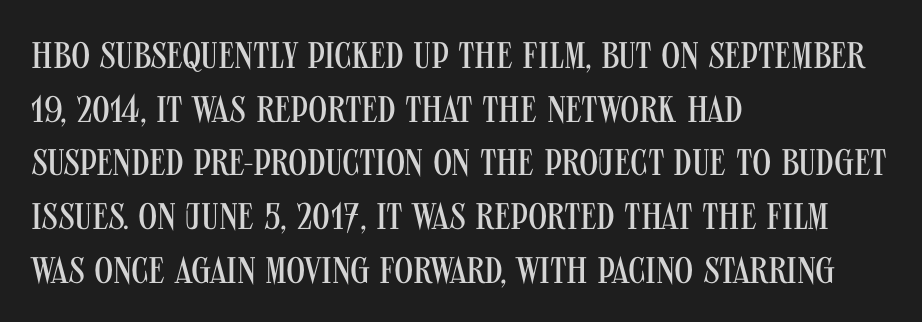
Varying glyph widths throughout — classic text-font behaviour. Typeset ragged right — the left edge is the straight one. These lines keep a tight, regular rhythm from letter to letter. Whoever set this chose a conventional vertical rhythm. The passage shown is typeset with a sans-serif family.
